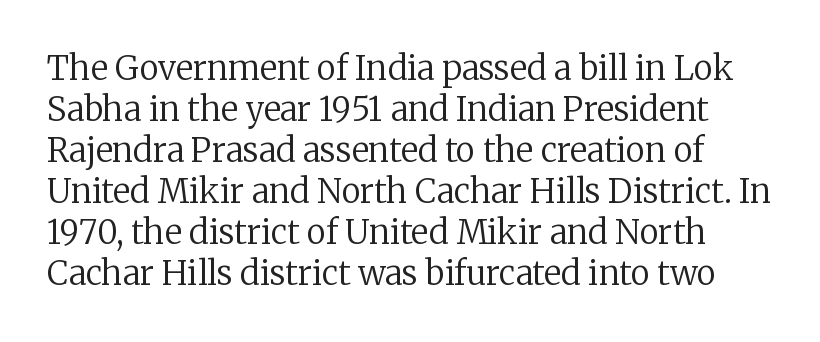
Q: Is the text bold? A: No.
Q: Is the text italic (slanted)? A: No, it is upright.
Q: Is the typeface a serif or a sans-serif typeface? A: Serif.
Q: Is the text underlined? A: No.
Q: Is the spacing between letters normal or unusually wide? A: Normal.
Q: Width (condensed, normal, or wide)? A: Normal.
Q: Stroke contrast? A: Low.
Q: x-height? A: Medium.
Q: Monospaced? A: No.
